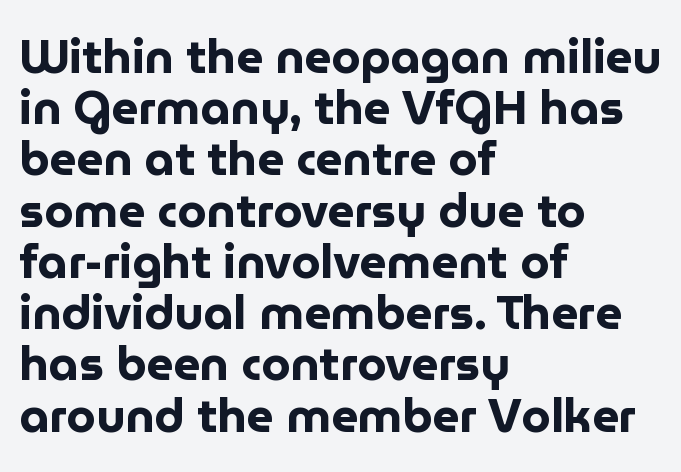
{"serif": "no", "italic": "no", "bold": "yes", "weight": "bold", "width": "normal", "stroke_contrast": "low", "x_height": "medium", "monospaced": "no", "underline": "no", "align": "left", "line_spacing": "tight", "line_spacing_ratio": 1.09, "letter_spacing": "normal", "letter_spacing_em": 0.0, "glyph_px": 47}
